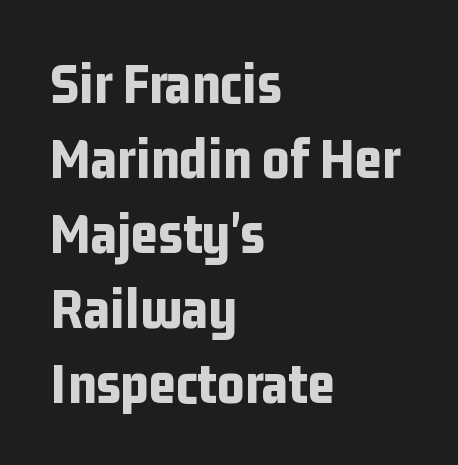
{"serif": "no", "italic": "no", "bold": "yes", "weight": "bold", "width": "condensed", "stroke_contrast": "low", "x_height": "medium", "monospaced": "no", "underline": "no", "align": "left", "line_spacing": "normal", "line_spacing_ratio": 1.27, "letter_spacing": "normal", "letter_spacing_em": 0.0, "glyph_px": 59}
